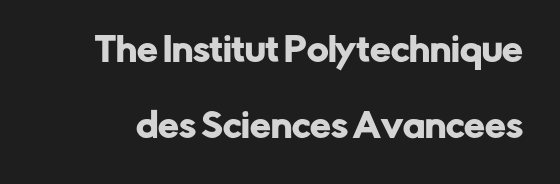
The image shows 33 px sans-serif type, upright; set loose line spacing (2.29x), normal letter spacing, not underlined; low stroke contrast and a medium x-height.
